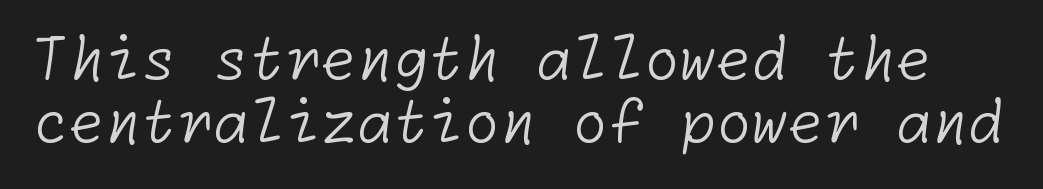
The image shows 58 px light sans-serif type; set tight line spacing (1.09x), normal letter spacing, not underlined; low stroke contrast and a medium x-height.
